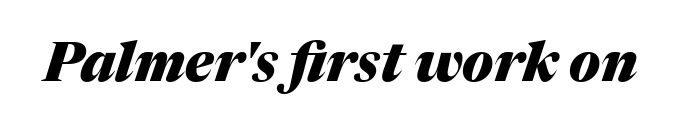
Q: Is the text bold? A: Yes.
Q: Is the text italic (slanted)? A: Yes, it leans right by about 17 degrees.
Q: Is the text underlined? A: No.
Q: Is the spacing between letters normal or unusually wide? A: Normal.
Q: Width (condensed, normal, or wide)? A: Normal.
Q: Stroke contrast? A: Medium.
Q: x-height? A: Medium.
Q: Monospaced? A: No.
